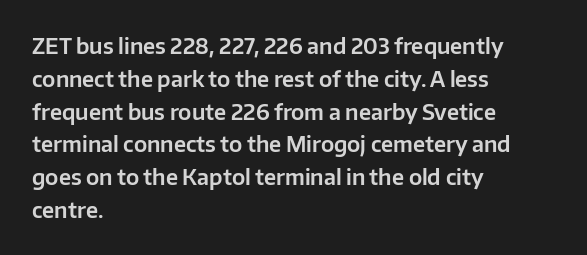
The image shows 21 px text type, upright; set left-aligned, normal line spacing (1.56x), normal letter spacing, not underlined.
